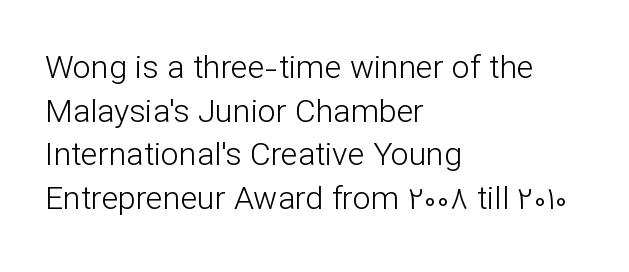
The image shows 32 px light sans-serif type, upright; set left-aligned, normal line spacing (1.36x), normal letter spacing, not underlined; low stroke contrast and a medium x-height.
